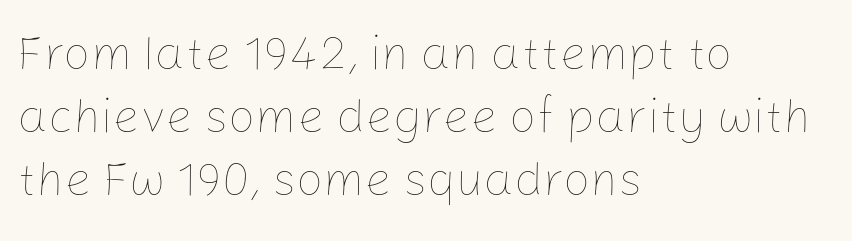
The image shows 48 px thin type, upright; set left-aligned, normal line spacing (1.31x), normal letter spacing, not underlined; low stroke contrast and a medium x-height.
